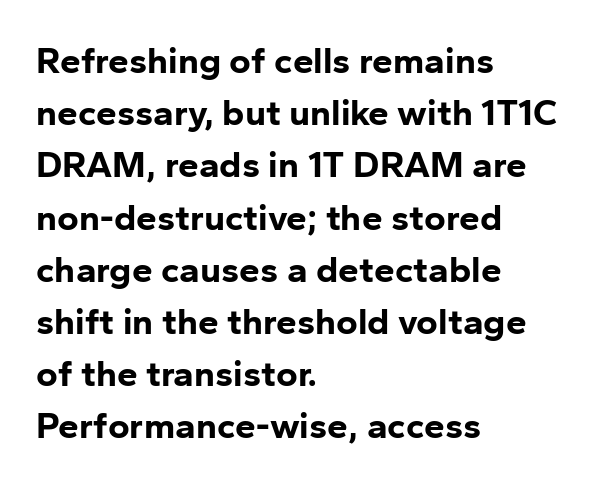
The image shows 37 px bold sans-serif type, upright; set left-aligned, normal line spacing (1.41x), normal letter spacing, not underlined; low stroke contrast and a medium x-height.
